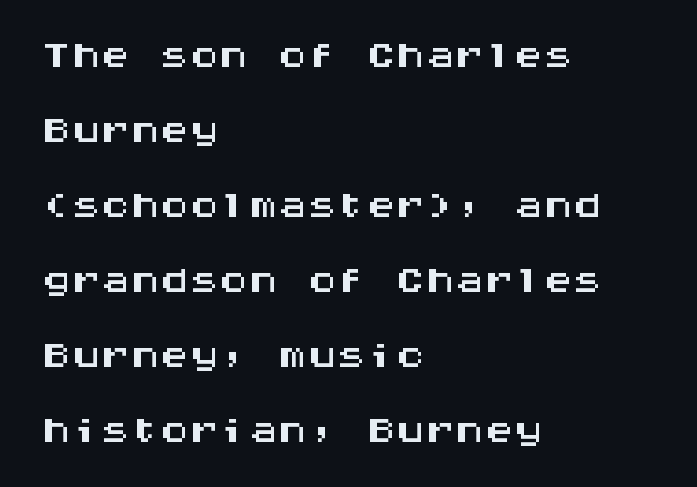
{"serif": "no", "italic": "no", "width": "wide", "stroke_contrast": "medium", "x_height": "large", "monospaced": "yes", "underline": "no", "align": "left", "line_spacing": "normal", "line_spacing_ratio": 1.27, "letter_spacing": "normal", "letter_spacing_em": 0.0, "glyph_px": 59}
